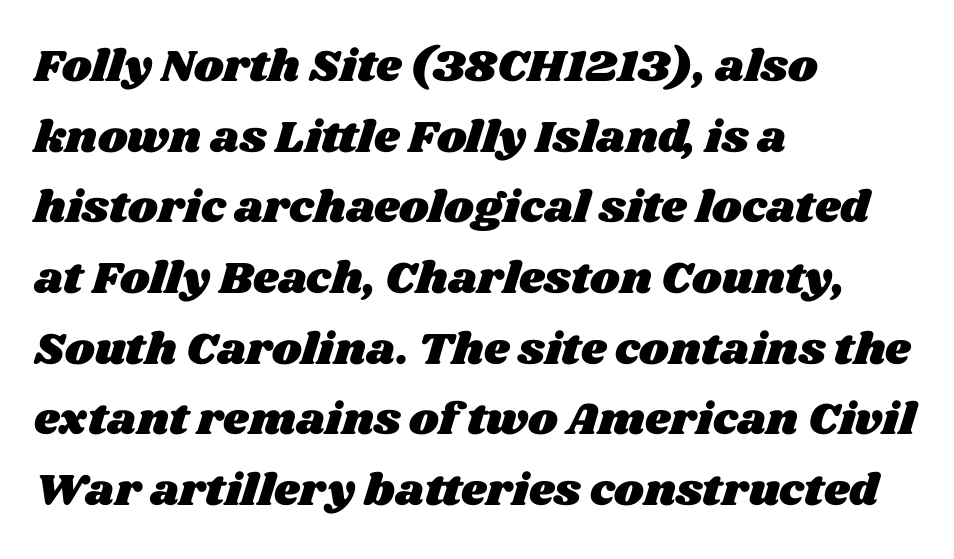
The image shows 45 px wide type; set left-aligned, normal line spacing (1.57x), normal letter spacing, not underlined; medium stroke contrast and a large x-height.
